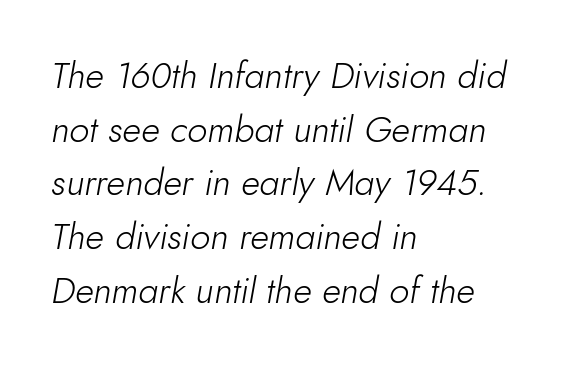
One-word summary of the alignment: left. Varying glyph widths throughout — classic text-font behaviour. Clear beneath every line of the passage. The font sits on the lighter half of the weight spectrum, regular included. Quick note: italic.
